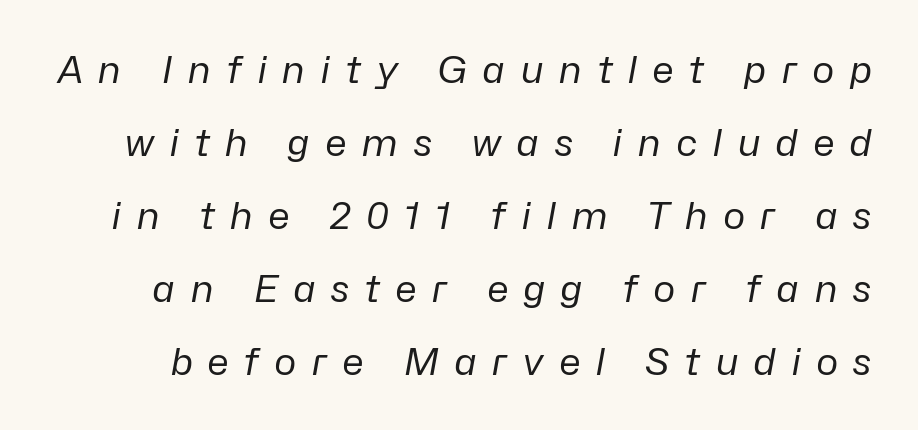
Q: Is the text bold? A: No.
Q: Is the text italic (slanted)? A: Yes, it leans right by about 10 degrees.
Q: Is the text underlined? A: No.
Q: Is the spacing between letters normal or unusually wide? A: Unusually wide.
Q: Is the spacing between lines tight, normal or loose? A: Loose.
Q: Width (condensed, normal, or wide)? A: Normal.
Q: Stroke contrast? A: Low.
Q: x-height? A: Medium.
Q: Monospaced? A: No.
